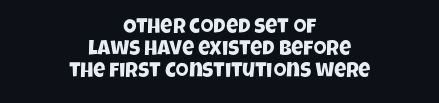
The image shows 21 px text type; set centered, tight line spacing (1.05x), normal letter spacing, not underlined.
